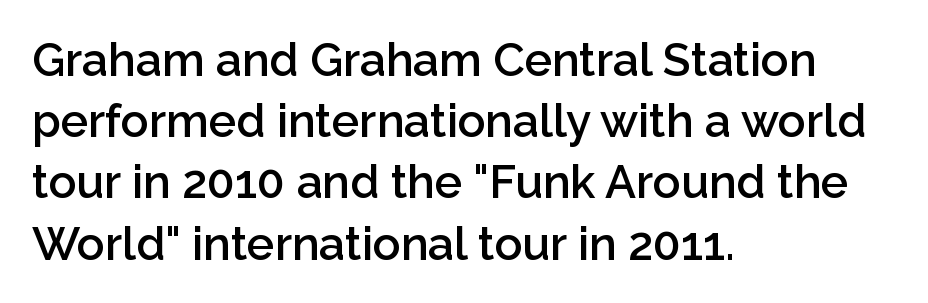
The image shows 46 px semibold sans-serif type, upright; set left-aligned, normal line spacing (1.33x), normal letter spacing, not underlined; low stroke contrast and a medium x-height.
